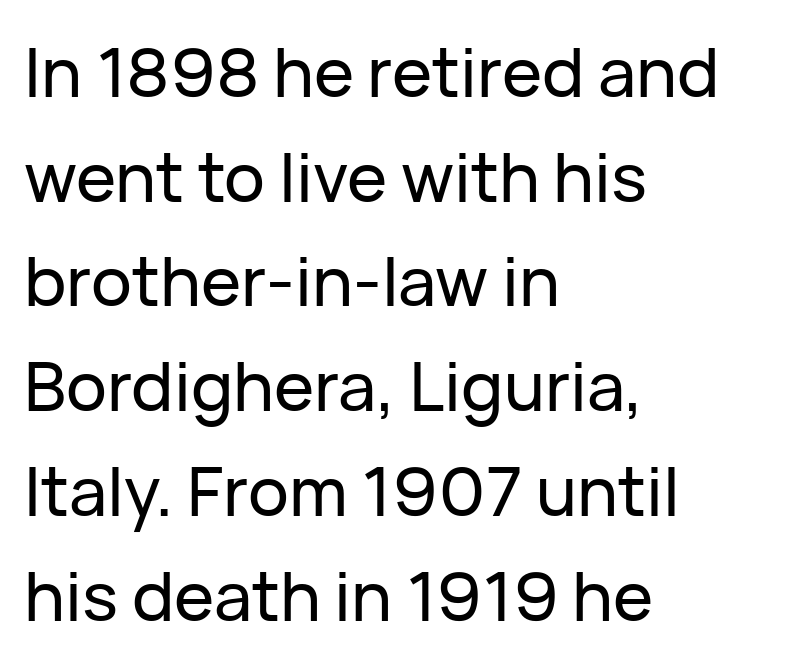
Q: Is the text italic (slanted)? A: No, it is upright.
Q: Is the typeface a serif or a sans-serif typeface? A: Sans-serif.
Q: Is the text underlined? A: No.
Q: How is the paragraph aligned? A: Left-aligned.
Q: Is the spacing between letters normal or unusually wide? A: Normal.
Q: Is the spacing between lines tight, normal or loose? A: Normal.
Q: Width (condensed, normal, or wide)? A: Normal.
Q: Stroke contrast? A: Low.
Q: x-height? A: Medium.
Q: Monospaced? A: No.
